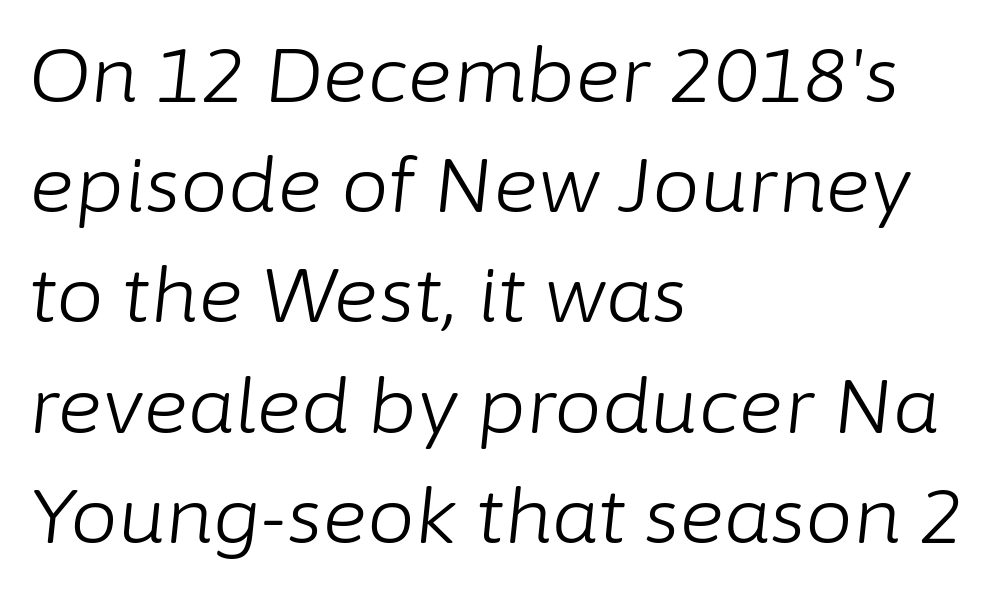
{"italic": "yes", "lean": "right", "slant_degrees": 6, "bold": "no", "weight": "light", "width": "normal", "stroke_contrast": "low", "x_height": "medium", "monospaced": "no", "underline": "no", "align": "left", "line_spacing": "normal", "line_spacing_ratio": 1.45, "letter_spacing": "normal", "letter_spacing_em": 0.0, "glyph_px": 76}
